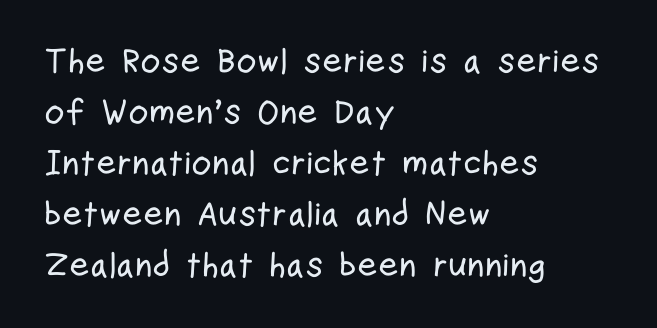
{"serif": "no", "italic": "no", "width": "condensed", "stroke_contrast": "low", "x_height": "medium", "monospaced": "no", "underline": "no", "align": "left", "line_spacing": "normal", "line_spacing_ratio": 1.46, "letter_spacing": "normal", "letter_spacing_em": 0.0, "glyph_px": 35}
